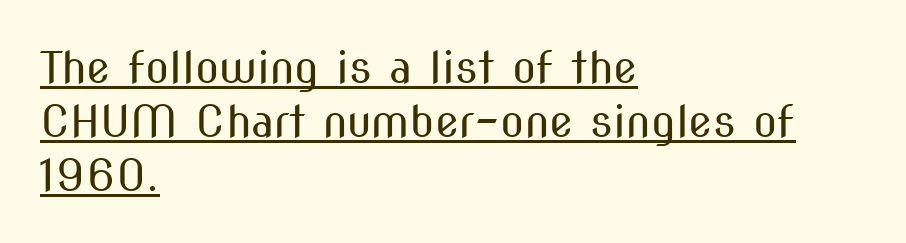
The image shows 44 px regular-weight, condensed sans-serif type, upright; set left-aligned, line spacing 1.23x, normal letter spacing, underlined; medium stroke contrast and a medium x-height.
